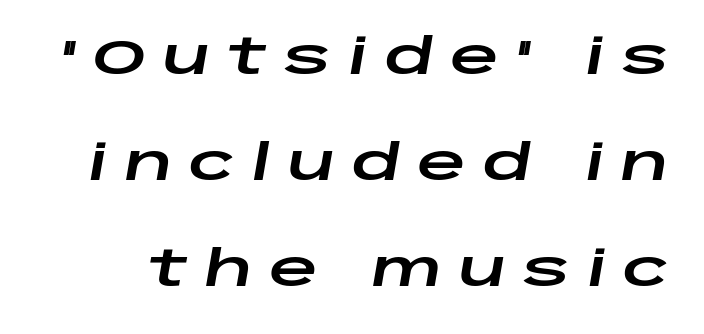
Yep, that's italic — everything's leaning. Does extra space separate the letters? Yes, quite a lot of it. A bare baseline throughout the passage. Summary of vertical rhythm: relaxed, with wide interline spacing. These lines are rendered in a variable-pitch font.
